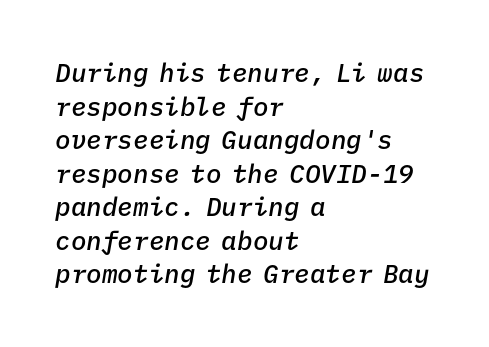
Semibold letterforms, between regular and bold. The paragraph has a hard left edge and a soft right edge. Unmarked baselines from the first word to the last. Compared with typical paragraphs, the rows here are spaced about the same. Tracking here is standard; glyphs follow each other at the usual distance. You can tell it's italic because the verticals aren't actually vertical.
